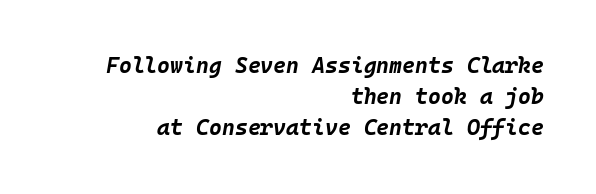
{"italic": "yes", "lean": "right", "slant_degrees": 10, "bold": "yes", "underline": "no", "align": "right", "line_spacing": "normal", "line_spacing_ratio": 1.41, "letter_spacing": "normal", "letter_spacing_em": 0.0, "glyph_px": 22}
